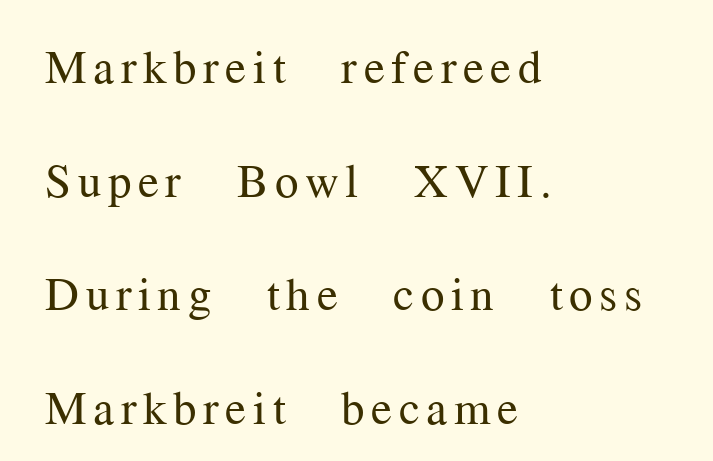
Q: Is the text bold? A: No.
Q: Is the text italic (slanted)? A: No, it is upright.
Q: Is the typeface a serif or a sans-serif typeface? A: Serif.
Q: Is the text underlined? A: No.
Q: How is the paragraph aligned? A: Left-aligned.
Q: Is the spacing between lines tight, normal or loose? A: Loose.
Q: Width (condensed, normal, or wide)? A: Normal.
Q: Stroke contrast? A: Medium.
Q: x-height? A: Medium.
Q: Monospaced? A: No.
